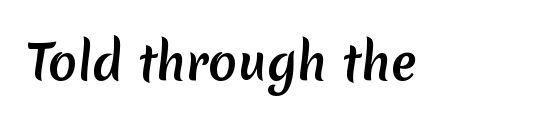
{"serif": "no", "bold": "yes", "weight": "semibold", "width": "normal", "stroke_contrast": "low", "x_height": "medium", "monospaced": "no", "underline": "no", "letter_spacing": "normal", "letter_spacing_em": 0.0, "glyph_px": 48}
